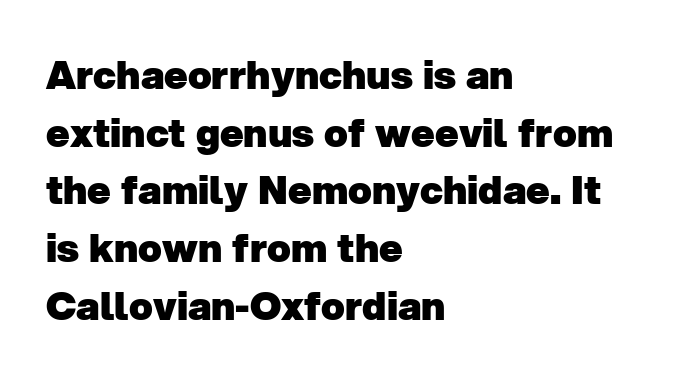
The image shows 39 px heavy sans-serif type; set left-aligned, normal line spacing (1.48x), normal letter spacing, not underlined; low stroke contrast and a medium x-height.
